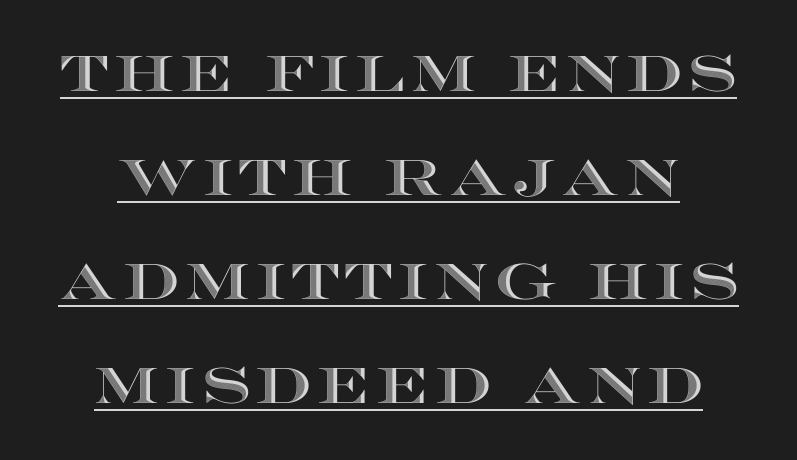
Q: Is the text italic (slanted)? A: No, it is upright.
Q: Is the text underlined? A: Yes.
Q: How is the paragraph aligned? A: Centered.
Q: Is the spacing between lines tight, normal or loose? A: Loose.
Q: Width (condensed, normal, or wide)? A: Wide.
Q: x-height? A: Large.
Q: Monospaced? A: No.
